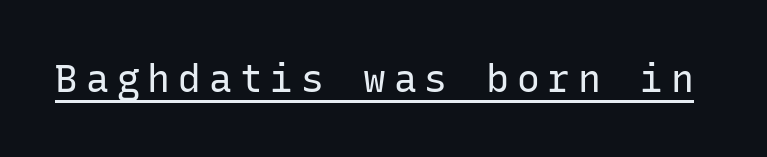
The image shows 38 px regular-weight sans-serif type, upright, monospaced; set unusually wide letter spacing (+0.21 em), underlined; low stroke contrast and a medium x-height.
